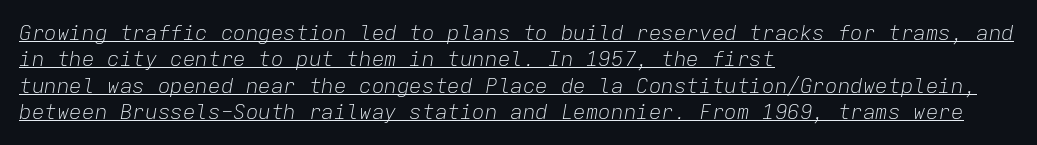
Q: Is the text bold? A: No.
Q: Is the text italic (slanted)? A: Yes, it leans right by about 9 degrees.
Q: Is the text underlined? A: Yes.
Q: How is the paragraph aligned? A: Left-aligned.
Q: Is the spacing between letters normal or unusually wide? A: Normal.
Q: Is the spacing between lines tight, normal or loose? A: Normal.
